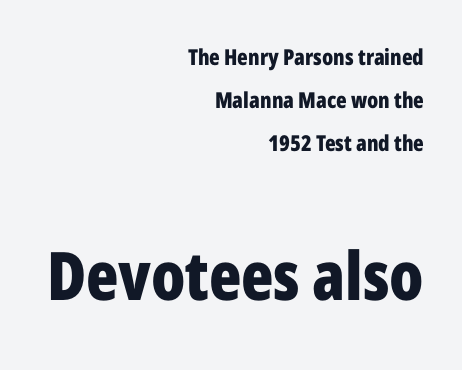
{"serif": "no", "italic": "no", "bold": "yes", "weight": "bold", "width": "condensed", "stroke_contrast": "low", "x_height": "medium", "monospaced": "no", "underline": "no", "align": "right", "line_spacing": "loose", "line_spacing_ratio": 1.95, "letter_spacing": "normal", "letter_spacing_em": 0.0, "larger_block": "second", "size_ratio": 3.05, "glyph_px": 67}
